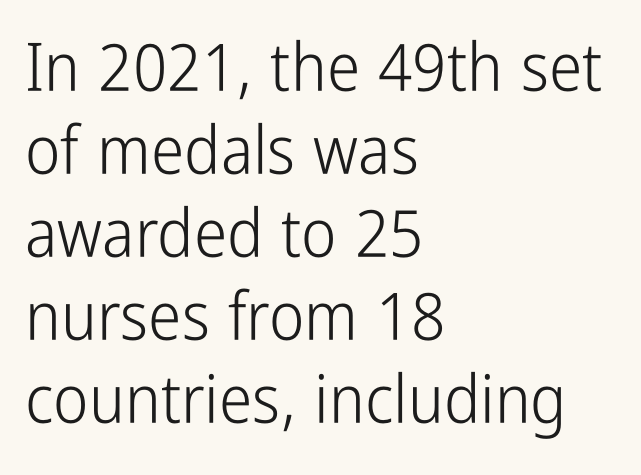
Q: Is the text bold? A: No.
Q: Is the text italic (slanted)? A: No, it is upright.
Q: Is the typeface a serif or a sans-serif typeface? A: Sans-serif.
Q: Is the text underlined? A: No.
Q: How is the paragraph aligned? A: Left-aligned.
Q: Is the spacing between letters normal or unusually wide? A: Normal.
Q: Width (condensed, normal, or wide)? A: Condensed.
Q: Stroke contrast? A: Low.
Q: x-height? A: Medium.
Q: Monospaced? A: No.
